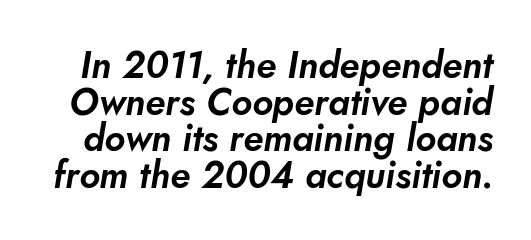
Quick note: underline off. There is no visible air inserted between adjacent glyphs. Typographically, this falls in the sans-serif category. Reading down the column, the eye jumps only a short way to each next line. Is this a fixed-width face? No — the glyphs have proportional, varying widths.
